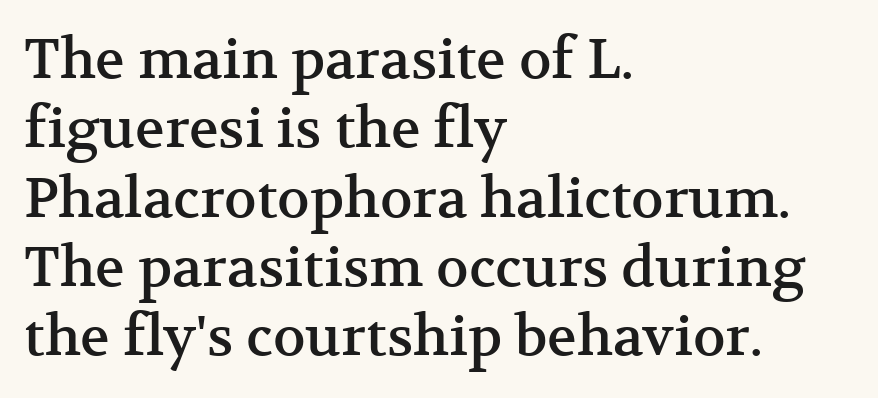
Alignment: flush left. Note: serifs present on the glyphs. The rendering uses natural spacing where letterforms have individual widths. The font's upright variant was chosen for this text.
